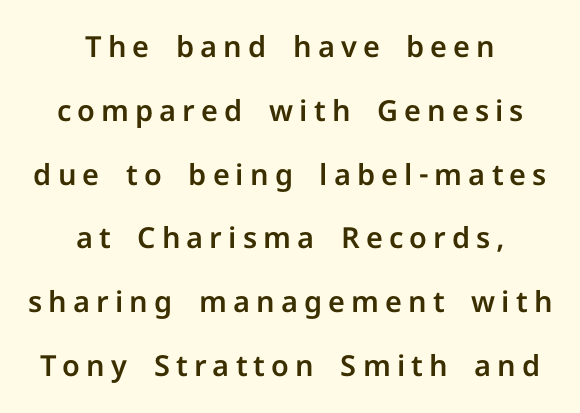
{"serif": "no", "italic": "no", "width": "normal", "stroke_contrast": "low", "x_height": "medium", "monospaced": "no", "underline": "no", "align": "center", "line_spacing": "loose", "line_spacing_ratio": 2.2, "letter_spacing": "wide", "letter_spacing_em": 0.21, "glyph_px": 29}
